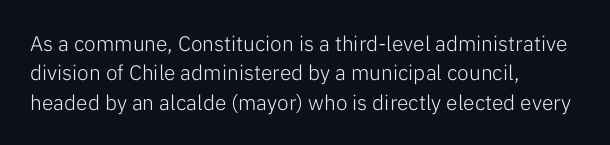
A clean baseline with only descenders dipping below it. If you drew a line through each stem, it would be perfectly vertical. Honestly, the row spacing looks completely unremarkable. Is this a heavy cut? Hardly; it is regular or lighter.
